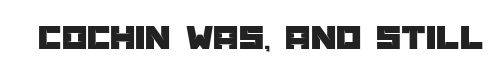
{"serif": "no", "italic": "no", "width": "normal", "stroke_contrast": "low", "x_height": "large", "monospaced": "no", "underline": "no", "letter_spacing": "normal", "letter_spacing_em": 0.0, "glyph_px": 36}
